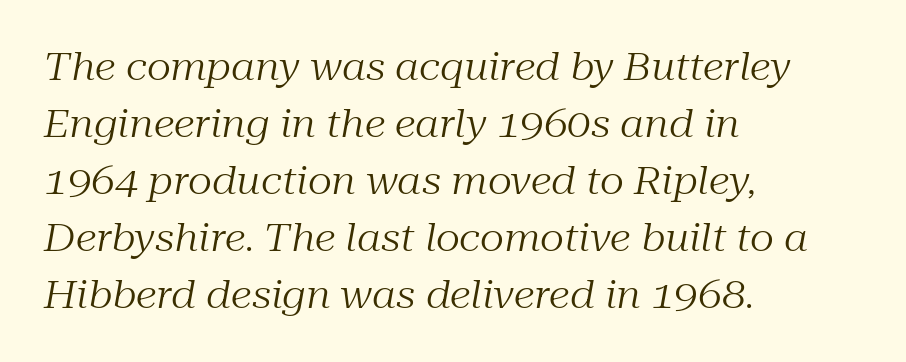
The letterforms sit shoulder to shoulder at normal distance. Does the type have serifs? Yes, each stem ends in a small foot. Horizontally, the lines are justified to the leading edge only. Only glyphs here, with clear space below each row. The letters are slanted; this is an italic face. The font sits on the lighter half of the weight spectrum, regular included.
